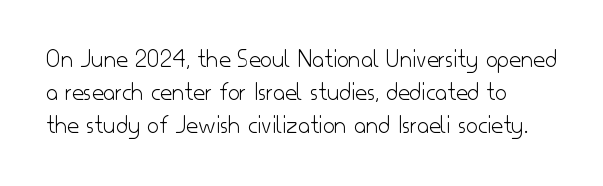
{"italic": "no", "bold": "no", "underline": "no", "line_spacing": "normal", "line_spacing_ratio": 1.27, "letter_spacing": "normal", "letter_spacing_em": 0.0, "glyph_px": 26}
